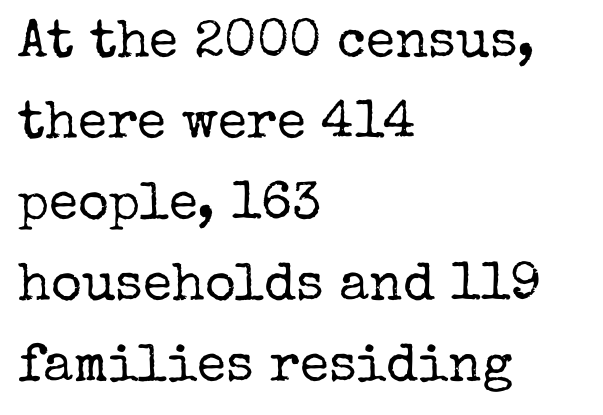
The paragraph shown leans on its left margin. Whoever set this chose a conventional vertical rhythm. Here the glyphs are tracked normally, forming tight word shapes. Each letter keeps its own natural width here, so spacing adapts to shape. The characters display serif detailing at their extremities. The typeface has the unassuming heft of standard copy or less.
